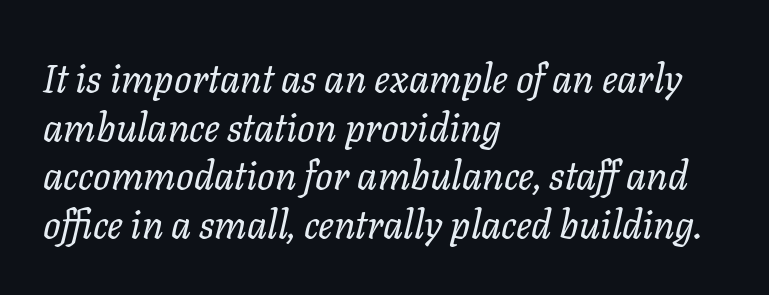
Q: Is the text bold? A: No.
Q: Is the text italic (slanted)? A: Yes, it leans right by about 11 degrees.
Q: Is the text underlined? A: No.
Q: How is the paragraph aligned? A: Left-aligned.
Q: Is the spacing between letters normal or unusually wide? A: Normal.
Q: Is the spacing between lines tight, normal or loose? A: Normal.
Q: Width (condensed, normal, or wide)? A: Normal.
Q: Stroke contrast? A: Low.
Q: x-height? A: Medium.
Q: Monospaced? A: No.
